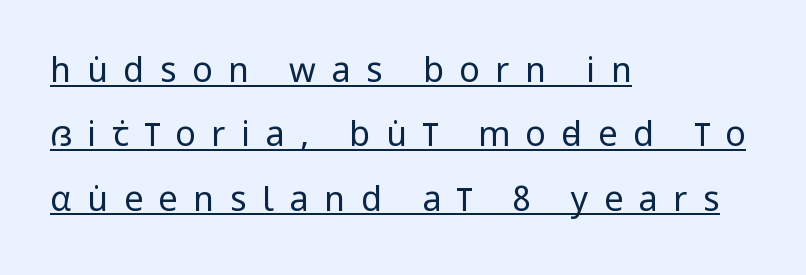
Q: Is the text bold? A: No.
Q: Is the text italic (slanted)? A: No, it is upright.
Q: Is the typeface a serif or a sans-serif typeface? A: Sans-serif.
Q: Is the text underlined? A: Yes.
Q: How is the paragraph aligned? A: Left-aligned.
Q: Is the spacing between letters normal or unusually wide? A: Unusually wide.
Q: Width (condensed, normal, or wide)? A: Condensed.
Q: Stroke contrast? A: Low.
Q: x-height? A: Large.
Q: Monospaced? A: No.
